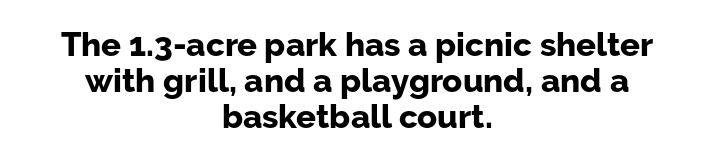
{"serif": "no", "italic": "no", "bold": "yes", "weight": "bold", "width": "normal", "stroke_contrast": "low", "x_height": "medium", "monospaced": "no", "underline": "no", "align": "center", "line_spacing": "tight", "line_spacing_ratio": 1.09, "letter_spacing": "normal", "letter_spacing_em": 0.0, "glyph_px": 33}
